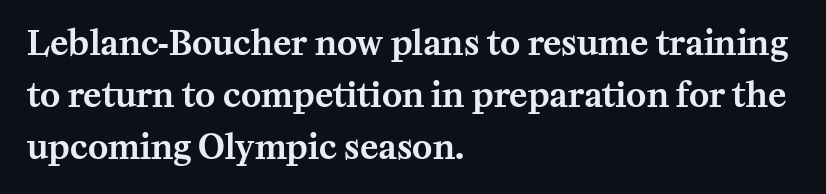
{"serif": "yes", "italic": "no", "width": "normal", "stroke_contrast": "medium", "x_height": "medium", "monospaced": "no", "underline": "no", "align": "left", "line_spacing": "normal", "line_spacing_ratio": 1.53, "letter_spacing": "normal", "letter_spacing_em": 0.0, "glyph_px": 34}
